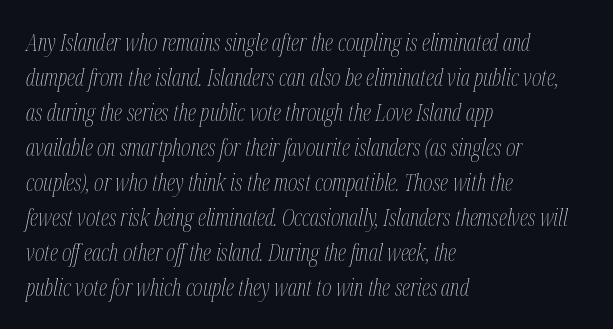
Q: Is the text bold? A: No.
Q: Is the text italic (slanted)? A: Yes, it leans right by about 12 degrees.
Q: Is the text underlined? A: No.
Q: How is the paragraph aligned? A: Left-aligned.
Q: Is the spacing between letters normal or unusually wide? A: Normal.
Q: Is the spacing between lines tight, normal or loose? A: Normal.
